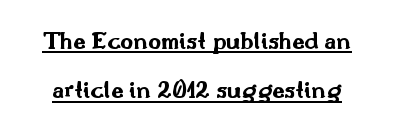
{"italic": "no", "bold": "yes", "underline": "yes", "line_spacing": "loose", "line_spacing_ratio": 1.97, "letter_spacing": "normal", "letter_spacing_em": 0.0, "glyph_px": 25}
